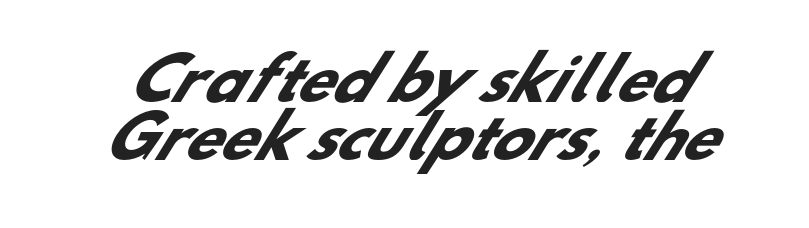
The image shows 58 px heavy sans-serif type; set tight line spacing (1.0x), normal letter spacing, not underlined; low stroke contrast and a small x-height.
